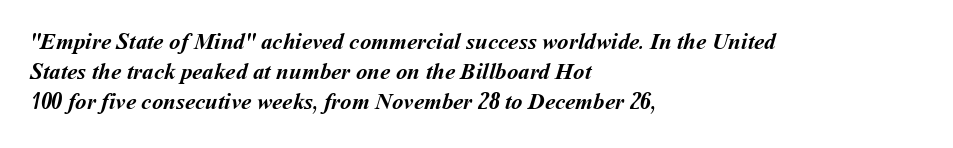
Q: Is the text bold? A: Yes.
Q: Is the text underlined? A: No.
Q: How is the paragraph aligned? A: Left-aligned.
Q: Is the spacing between letters normal or unusually wide? A: Normal.
Q: Is the spacing between lines tight, normal or loose? A: Normal.
